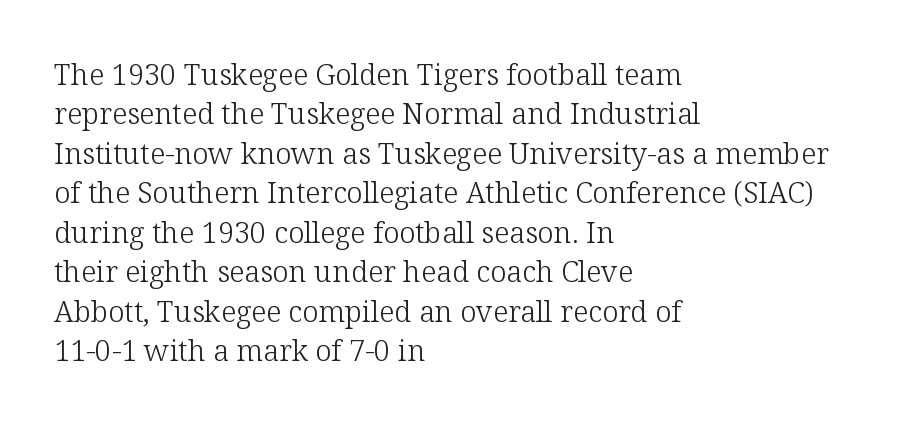
The image shows 29 px light serif type, upright; set left-aligned, normal line spacing (1.36x), normal letter spacing, not underlined; low stroke contrast and a medium x-height.
